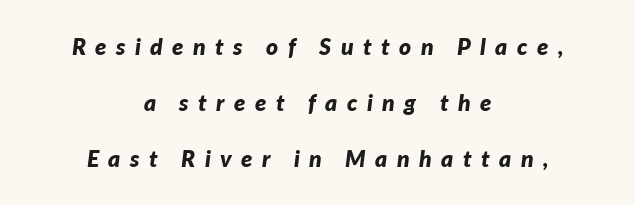
Typeset on center — no edge is straight. The text carries the slant typical of an italic or oblique font. Weight check: bold — yes, fully. Is there much room between lines? Yes — plenty of vertical air separates them.
